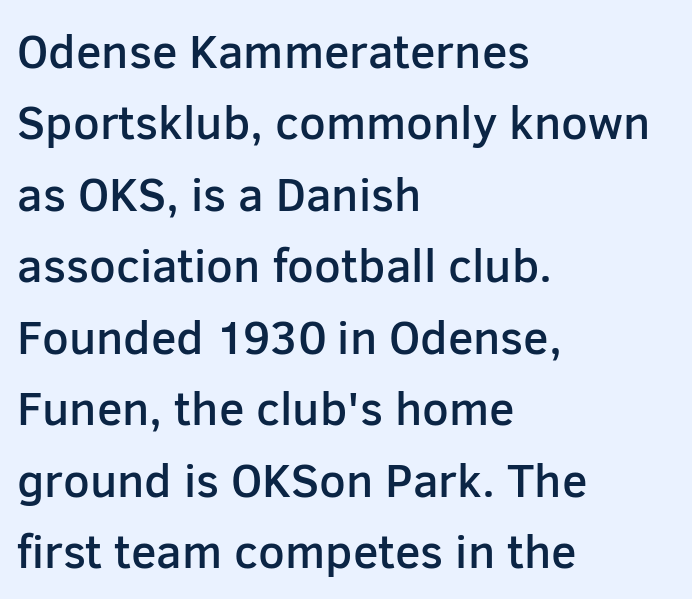
{"serif": "no", "italic": "no", "bold": "semi", "weight": "semibold", "width": "normal", "stroke_contrast": "low", "x_height": "medium", "monospaced": "no", "underline": "no", "align": "left", "line_spacing": "normal", "line_spacing_ratio": 1.52, "letter_spacing": "normal", "letter_spacing_em": 0.0, "glyph_px": 47}
